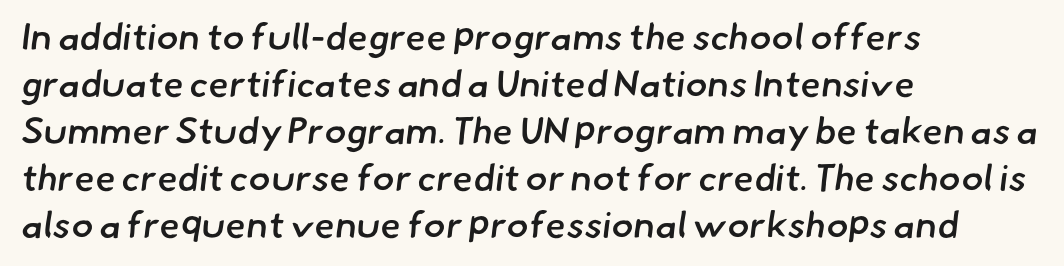
Each row of text sits above clean, open space. Regarding serifs, this sample does without them. Each glyph is drawn with semibold strokes, heavier than normal yet not fully bold. In CSS terms this would be text-align: left.
